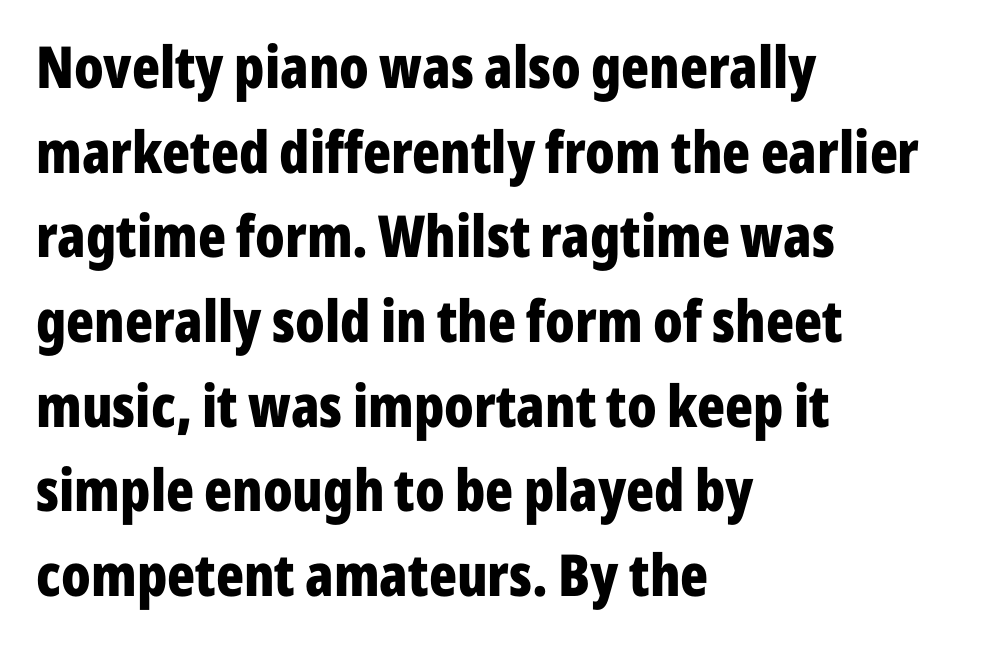
The image shows 58 px bold, condensed sans-serif type, upright; set left-aligned, normal line spacing (1.46x), normal letter spacing, not underlined; low stroke contrast and a medium x-height.
